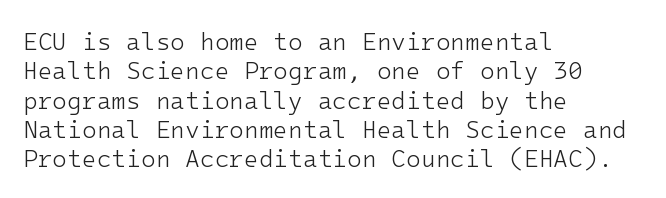
Notice how the stems are strictly vertical — no italics here. Standard letterfit; no display-style spreading of the glyphs. The space beneath each line is pristine and unruled. Counters stay open thanks to moderate or lighter strokes. A classic flush-left, rag-right setting is used for this passage.
